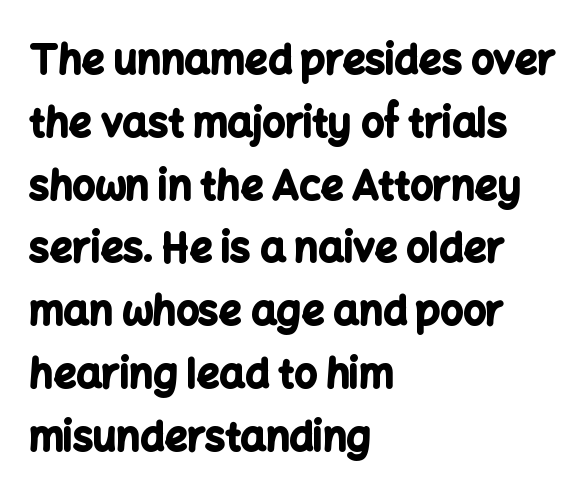
Q: Is the text bold? A: Yes.
Q: Is the text italic (slanted)? A: No, it is upright.
Q: Is the typeface a serif or a sans-serif typeface? A: Sans-serif.
Q: Is the text underlined? A: No.
Q: How is the paragraph aligned? A: Left-aligned.
Q: Is the spacing between letters normal or unusually wide? A: Normal.
Q: Is the spacing between lines tight, normal or loose? A: Normal.
Q: Width (condensed, normal, or wide)? A: Normal.
Q: Stroke contrast? A: Low.
Q: x-height? A: Medium.
Q: Monospaced? A: No.
